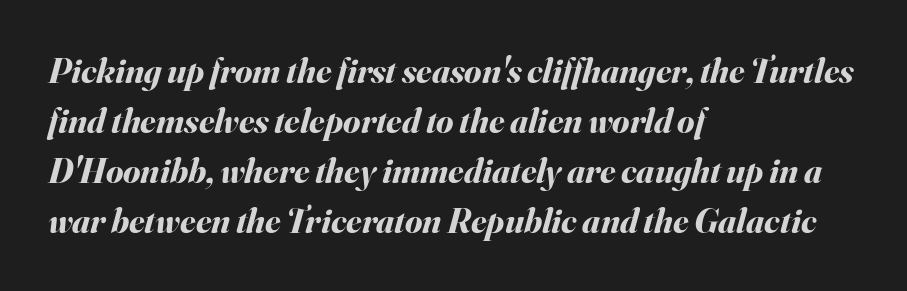
{"italic": "yes", "lean": "right", "slant_degrees": 16, "bold": "yes", "weight": "bold", "width": "normal", "stroke_contrast": "medium", "x_height": "small", "monospaced": "no", "underline": "no", "align": "left", "line_spacing": "normal", "line_spacing_ratio": 1.43, "letter_spacing": "normal", "letter_spacing_em": 0.0, "glyph_px": 35}
